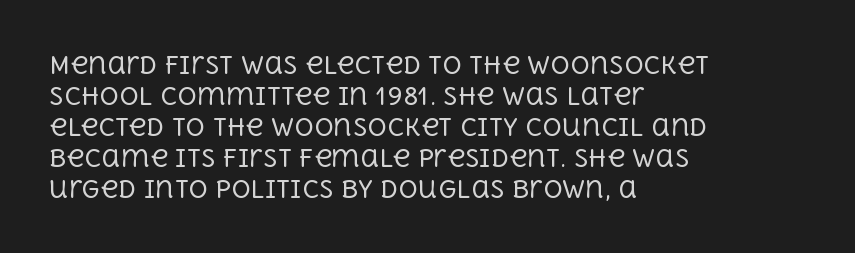
Q: Is the text bold? A: No.
Q: Is the text italic (slanted)? A: No, it is upright.
Q: Is the text underlined? A: No.
Q: How is the paragraph aligned? A: Left-aligned.
Q: Is the spacing between letters normal or unusually wide? A: Normal.
Q: Is the spacing between lines tight, normal or loose? A: Normal.
